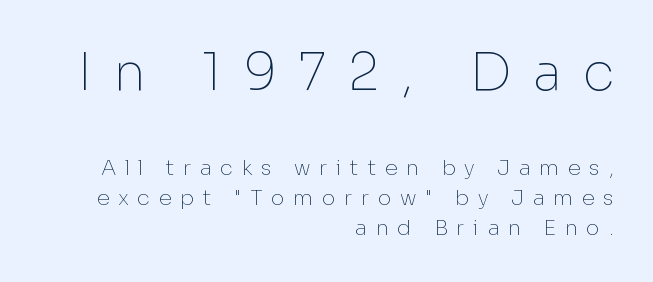
The zone under the glyphs is completely vacant. There is plenty of visible air inserted between adjacent glyphs. The rendering anchors every line to the right-hand side. Caption: face not bold, strokes unweighted.
